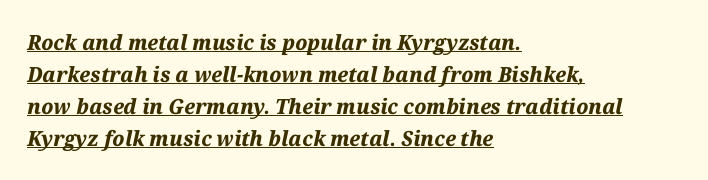
Q: Is the text bold? A: Yes.
Q: Is the text italic (slanted)? A: Yes, it leans right by about 12 degrees.
Q: Is the text underlined? A: Yes.
Q: How is the paragraph aligned? A: Left-aligned.
Q: Is the spacing between letters normal or unusually wide? A: Normal.
Q: Is the spacing between lines tight, normal or loose? A: Normal.
